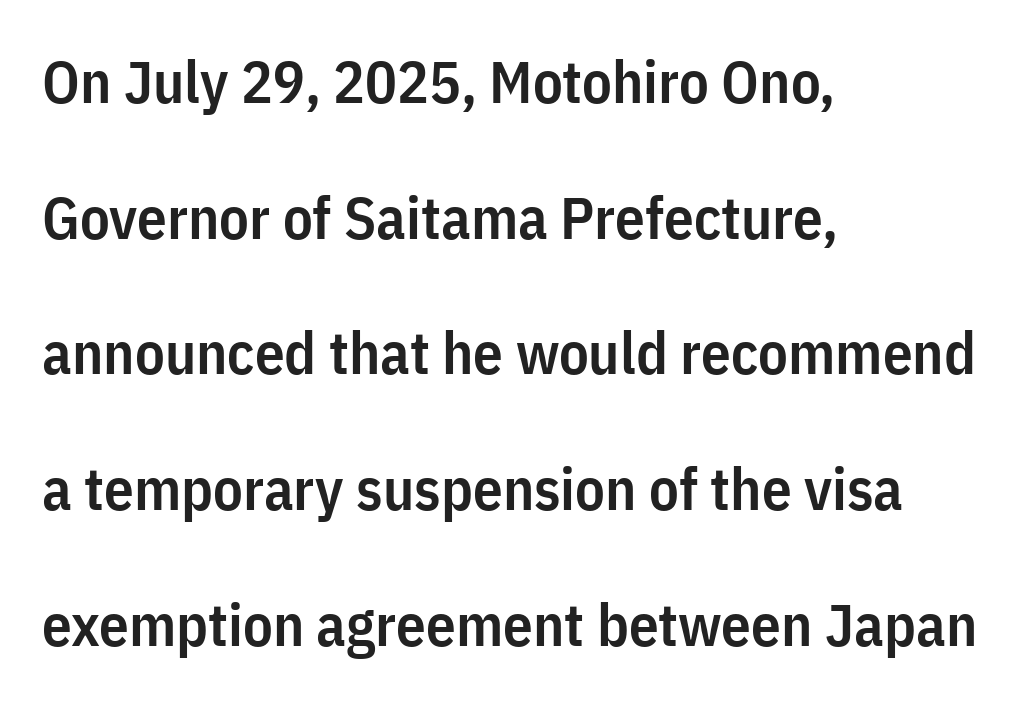
Q: Is the text bold? A: Semi-bold.
Q: Is the text italic (slanted)? A: No, it is upright.
Q: Is the typeface a serif or a sans-serif typeface? A: Sans-serif.
Q: Is the text underlined? A: No.
Q: How is the paragraph aligned? A: Left-aligned.
Q: Is the spacing between letters normal or unusually wide? A: Normal.
Q: Is the spacing between lines tight, normal or loose? A: Loose.
Q: Width (condensed, normal, or wide)? A: Condensed.
Q: Stroke contrast? A: Low.
Q: x-height? A: Medium.
Q: Monospaced? A: No.
